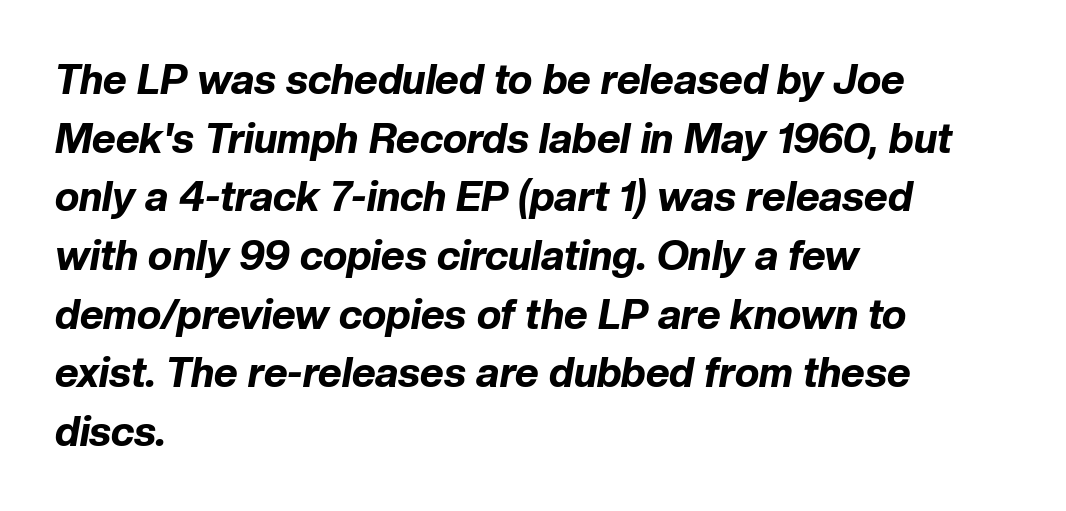
Short and long lines alike share a common starting point at left. Pretty heavy lettering here — definitely bold. The lines sit at an ordinary, default distance from one another. Character widths vary here, with narrow letters taking less room than wide ones.
